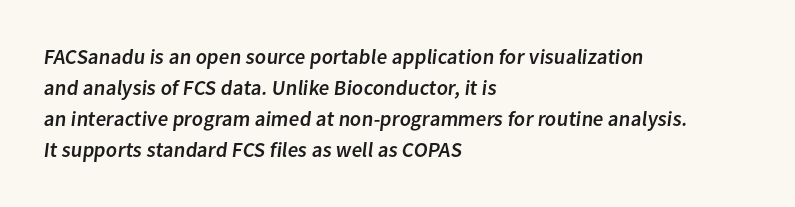
The image shows 21 px text type; set left-aligned, normal line spacing (1.48x), normal letter spacing, not underlined.
